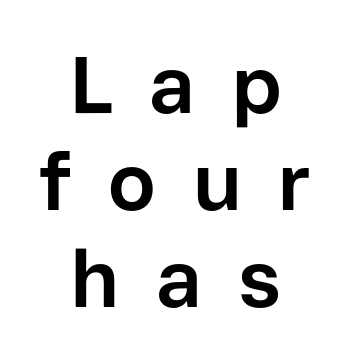
{"serif": "no", "italic": "no", "bold": "yes", "weight": "bold", "width": "normal", "stroke_contrast": "low", "x_height": "medium", "monospaced": "no", "underline": "no", "align": "center", "line_spacing_ratio": 1.21, "letter_spacing": "wide", "letter_spacing_em": 0.46, "glyph_px": 80}
